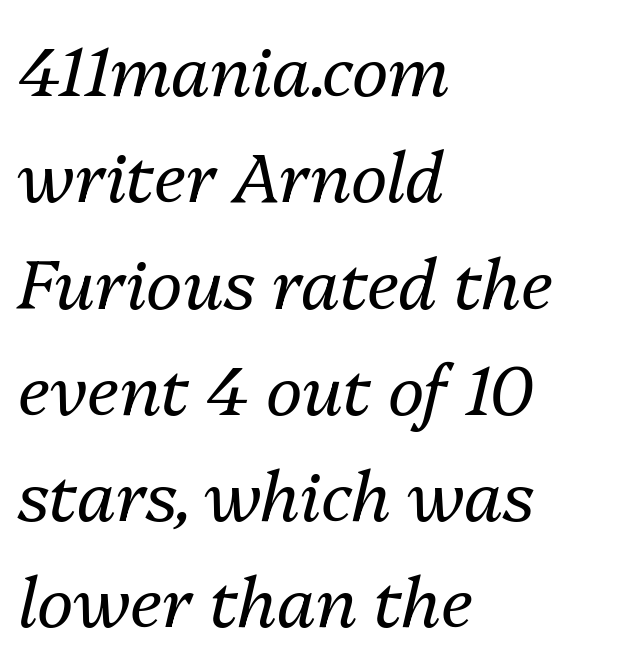
Q: Is the text bold? A: No.
Q: Is the text italic (slanted)? A: Yes, it leans right by about 13 degrees.
Q: Is the text underlined? A: No.
Q: How is the paragraph aligned? A: Left-aligned.
Q: Is the spacing between letters normal or unusually wide? A: Normal.
Q: Is the spacing between lines tight, normal or loose? A: Normal.
Q: Width (condensed, normal, or wide)? A: Normal.
Q: Stroke contrast? A: Medium.
Q: x-height? A: Medium.
Q: Monospaced? A: No.
